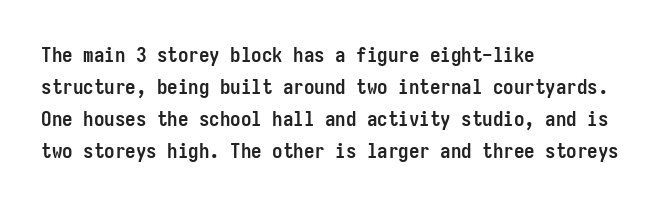
The image shows 21 px bold type, upright; set left-aligned, normal line spacing (1.53x), normal letter spacing, not underlined.
